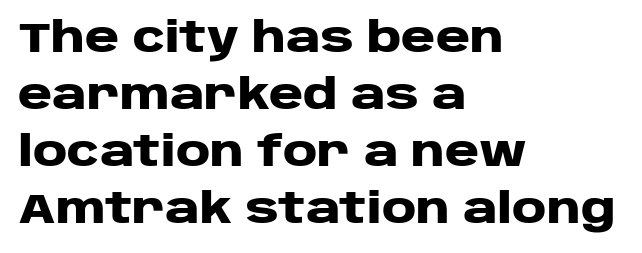
Q: Is the text bold? A: Yes.
Q: Is the text italic (slanted)? A: No, it is upright.
Q: Is the typeface a serif or a sans-serif typeface? A: Sans-serif.
Q: Is the text underlined? A: No.
Q: How is the paragraph aligned? A: Left-aligned.
Q: Is the spacing between letters normal or unusually wide? A: Normal.
Q: Is the spacing between lines tight, normal or loose? A: Normal.
Q: Width (condensed, normal, or wide)? A: Wide.
Q: Stroke contrast? A: Low.
Q: x-height? A: Large.
Q: Monospaced? A: No.
